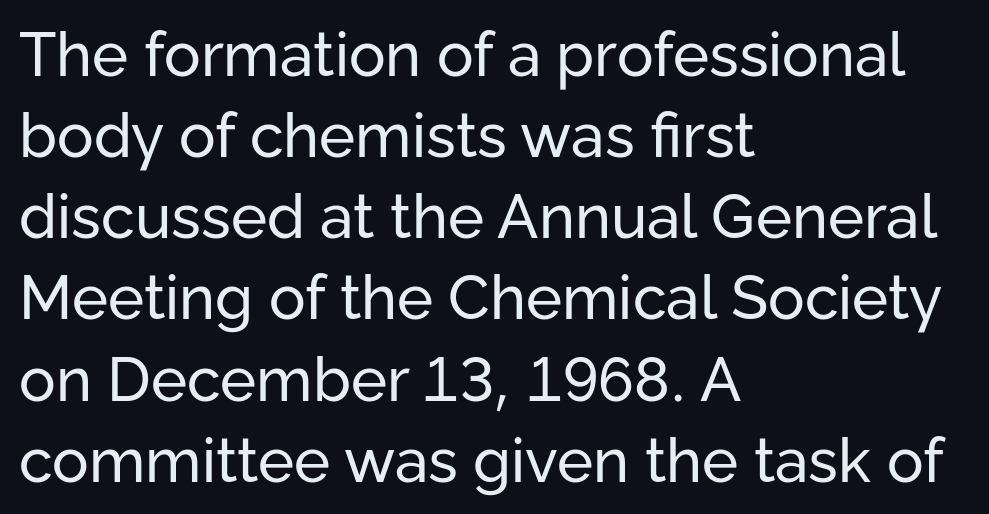
The line texture is even and compact thanks to regular tracking. The rendering uses a moderate line-height, typical for paragraphs. To sum up the face: it is a sans, with no serifs. You could not count columns in this text — the font is proportionally spaced.
